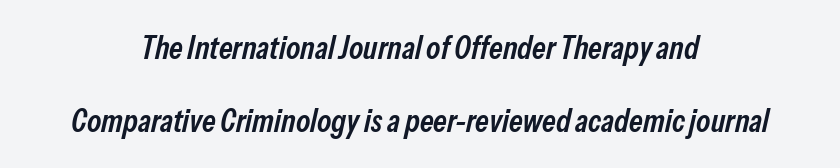
Q: Is the text bold? A: Semi-bold.
Q: Is the text italic (slanted)? A: Yes, it leans right by about 13 degrees.
Q: Is the text underlined? A: No.
Q: How is the paragraph aligned? A: Centered.
Q: Is the spacing between letters normal or unusually wide? A: Normal.
Q: Is the spacing between lines tight, normal or loose? A: Loose.
Q: Width (condensed, normal, or wide)? A: Condensed.
Q: Stroke contrast? A: Low.
Q: x-height? A: Medium.
Q: Monospaced? A: No.
